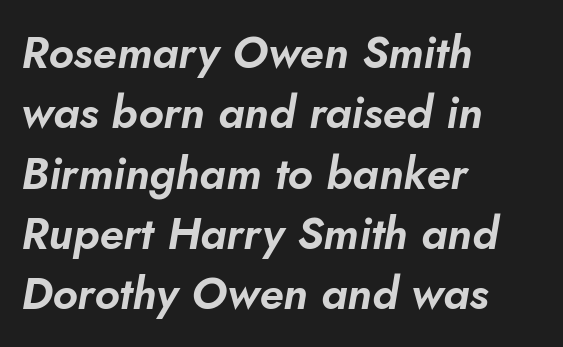
{"italic": "yes", "lean": "right", "slant_degrees": 10, "width": "normal", "stroke_contrast": "low", "x_height": "small", "monospaced": "no", "underline": "no", "align": "left", "line_spacing": "normal", "line_spacing_ratio": 1.34, "letter_spacing": "normal", "letter_spacing_em": 0.0, "glyph_px": 45}
